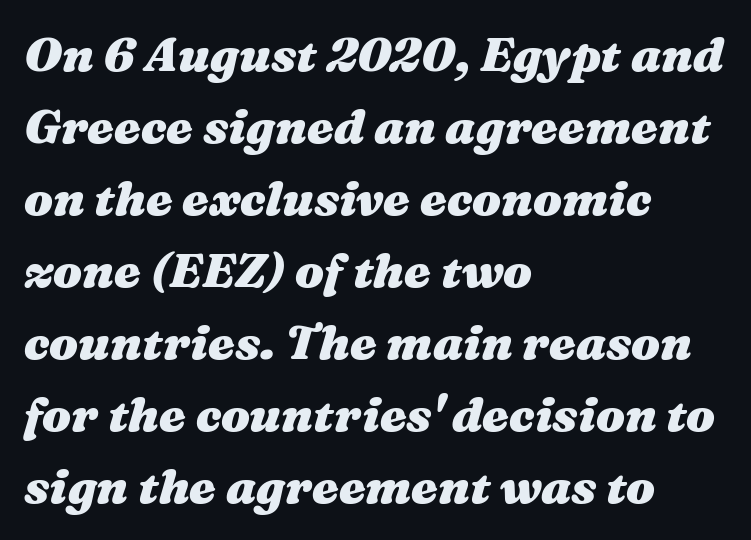
{"italic": "yes", "lean": "right", "slant_degrees": 16, "bold": "yes", "weight": "heavy", "width": "wide", "stroke_contrast": "medium", "x_height": "medium", "monospaced": "no", "underline": "no", "align": "left", "line_spacing": "normal", "line_spacing_ratio": 1.5, "letter_spacing": "normal", "letter_spacing_em": 0.0, "glyph_px": 48}
